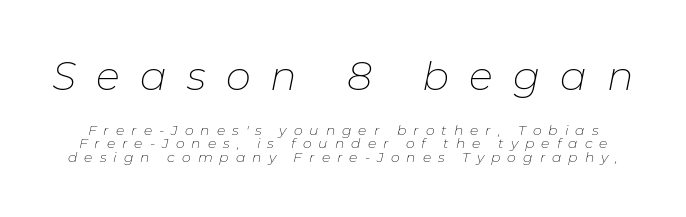
{"italic": "yes", "lean": "right", "slant_degrees": 11, "bold": "no", "weight": "thin", "width": "normal", "stroke_contrast": "low", "x_height": "medium", "monospaced": "no", "underline": "no", "line_spacing": "tight", "line_spacing_ratio": 0.95, "letter_spacing": "wide", "letter_spacing_em": 0.5, "larger_block": "first", "size_ratio": 2.86, "glyph_px": 40}
